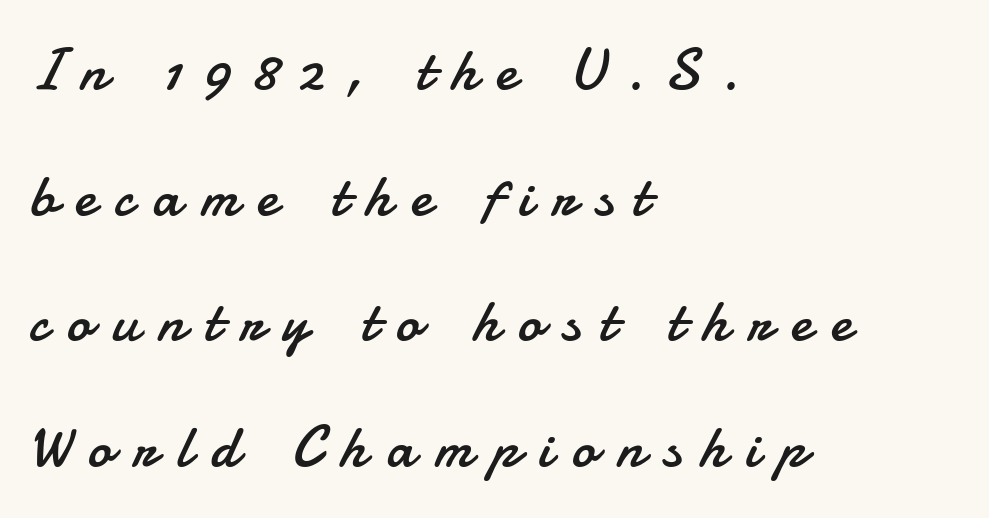
The image shows 59 px regular-weight sans-serif type; set left-aligned, loose line spacing (2.13x), unusually wide letter spacing (+0.33 em), not underlined; low stroke contrast and a small x-height.
